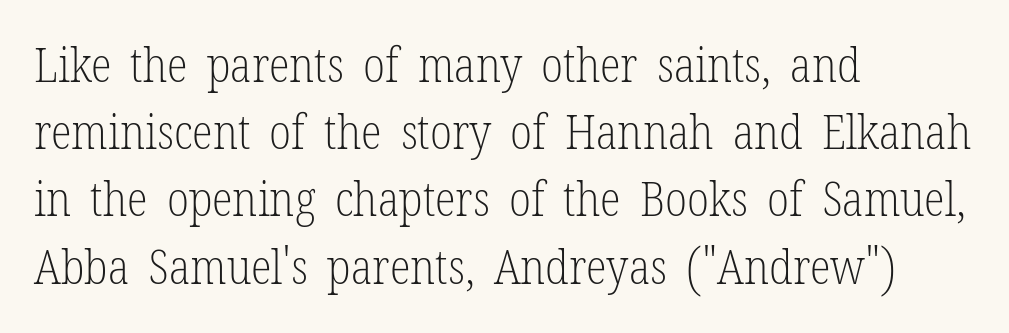
Q: Is the text bold? A: No.
Q: Is the text italic (slanted)? A: No, it is upright.
Q: Is the typeface a serif or a sans-serif typeface? A: Serif.
Q: Is the text underlined? A: No.
Q: How is the paragraph aligned? A: Left-aligned.
Q: Is the spacing between letters normal or unusually wide? A: Normal.
Q: Is the spacing between lines tight, normal or loose? A: Normal.
Q: Width (condensed, normal, or wide)? A: Condensed.
Q: Stroke contrast? A: Low.
Q: x-height? A: Medium.
Q: Monospaced? A: No.
